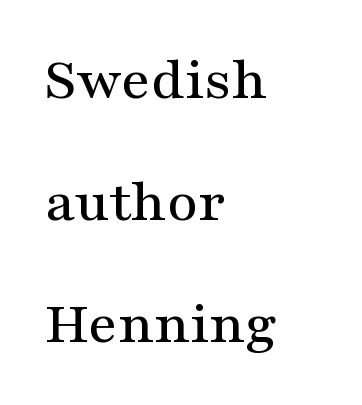
The image shows 60 px wide serif type, upright; set left-aligned, loose line spacing (2.03x), normal letter spacing, not underlined; medium stroke contrast and a medium x-height.
